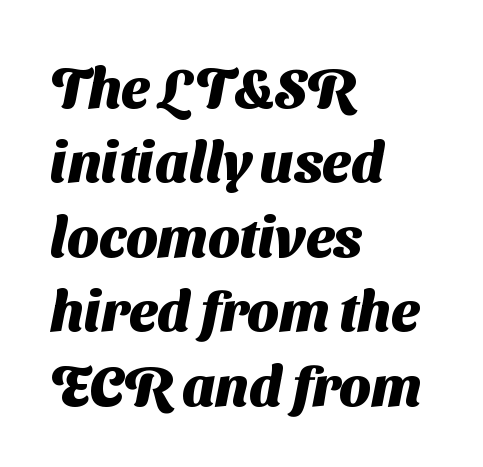
Q: Is the text bold? A: Yes.
Q: Is the typeface a serif or a sans-serif typeface? A: Sans-serif.
Q: Is the text underlined? A: No.
Q: How is the paragraph aligned? A: Left-aligned.
Q: Is the spacing between letters normal or unusually wide? A: Normal.
Q: Is the spacing between lines tight, normal or loose? A: Normal.
Q: Width (condensed, normal, or wide)? A: Normal.
Q: Stroke contrast? A: Medium.
Q: x-height? A: Medium.
Q: Monospaced? A: No.
